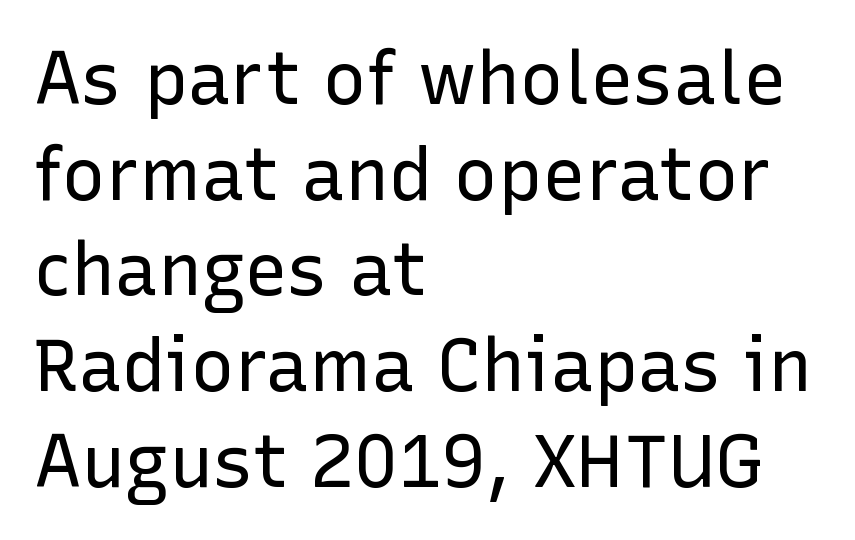
Here the designer chose a conventional face with non-uniform glyph widths. Summary of weight: not heavy and not bold. Rows of type keep a routine distance in the vertical direction. The passage is arranged the way most books set body copy — flush left. Is there any slant? The stems are plumb.
